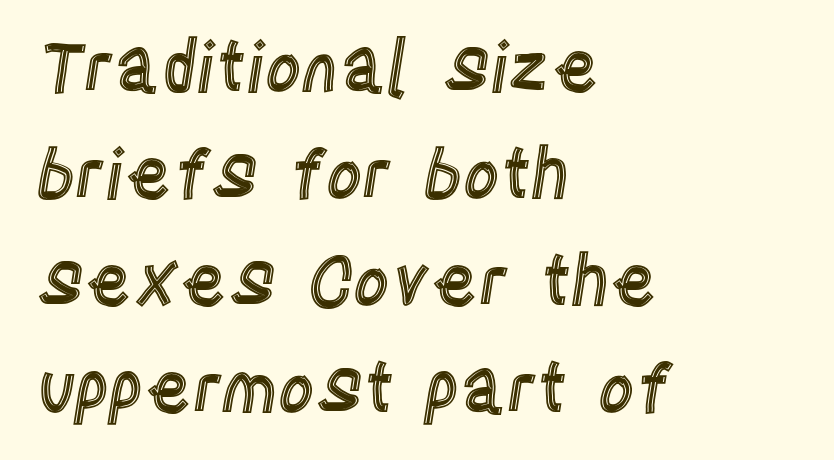
{"width": "condensed", "x_height": "large", "monospaced": "no", "underline": "no", "align": "left", "line_spacing": "normal", "line_spacing_ratio": 1.53, "letter_spacing": "normal", "letter_spacing_em": 0.0, "glyph_px": 70}
